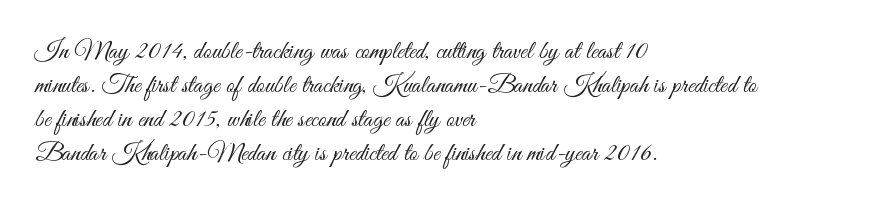
{"bold": "no", "underline": "no", "align": "left", "line_spacing": "normal", "line_spacing_ratio": 1.31, "letter_spacing": "normal", "letter_spacing_em": 0.0, "glyph_px": 26}
